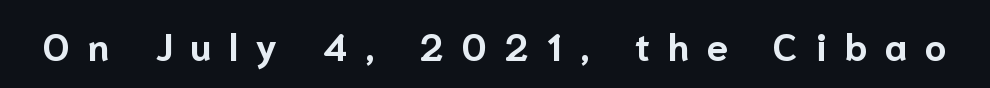
The image shows 38 px bold sans-serif type, upright; set unusually wide letter spacing (+0.47 em), not underlined; low stroke contrast and a medium x-height.
